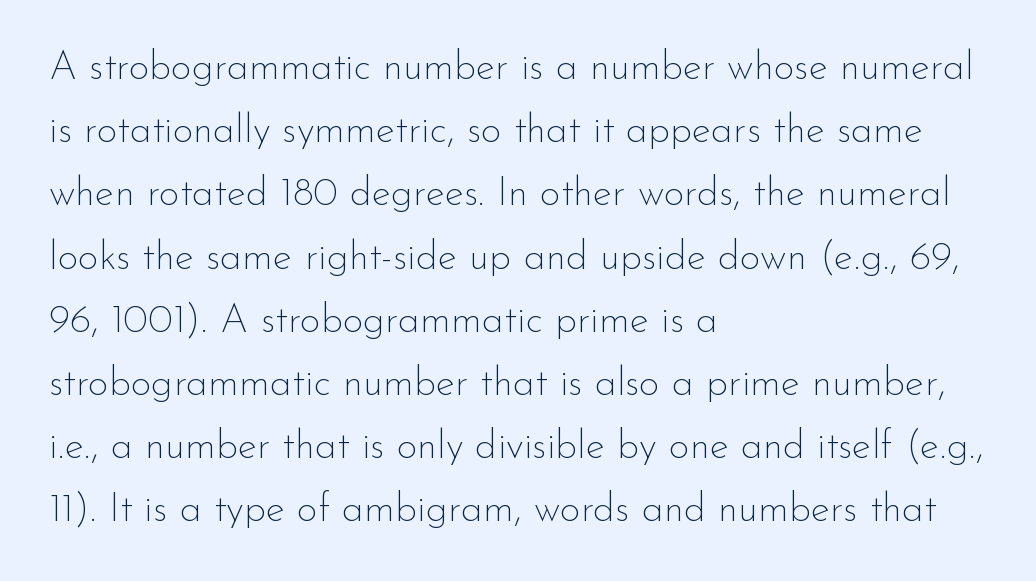
{"serif": "no", "italic": "no", "bold": "no", "weight": "thin", "width": "normal", "stroke_contrast": "low", "x_height": "small", "monospaced": "no", "underline": "no", "align": "left", "line_spacing": "normal", "line_spacing_ratio": 1.58, "letter_spacing": "normal", "letter_spacing_em": 0.0, "glyph_px": 40}
